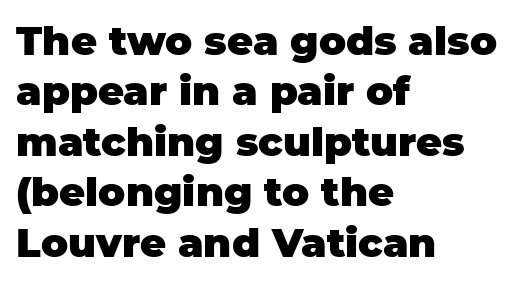
Q: Is the text bold? A: Yes.
Q: Is the text italic (slanted)? A: No, it is upright.
Q: Is the typeface a serif or a sans-serif typeface? A: Sans-serif.
Q: Is the text underlined? A: No.
Q: How is the paragraph aligned? A: Left-aligned.
Q: Is the spacing between letters normal or unusually wide? A: Normal.
Q: Is the spacing between lines tight, normal or loose? A: Normal.
Q: Width (condensed, normal, or wide)? A: Normal.
Q: Stroke contrast? A: Low.
Q: x-height? A: Large.
Q: Monospaced? A: No.
